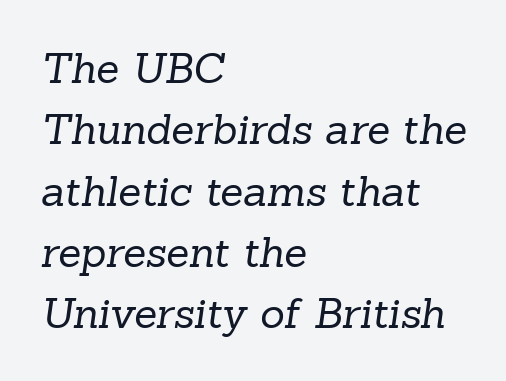
Q: Is the text bold? A: No.
Q: Is the typeface a serif or a sans-serif typeface? A: Serif.
Q: Is the text underlined? A: No.
Q: How is the paragraph aligned? A: Left-aligned.
Q: Is the spacing between letters normal or unusually wide? A: Normal.
Q: Is the spacing between lines tight, normal or loose? A: Normal.
Q: Width (condensed, normal, or wide)? A: Normal.
Q: Stroke contrast? A: Low.
Q: x-height? A: Medium.
Q: Monospaced? A: No.
